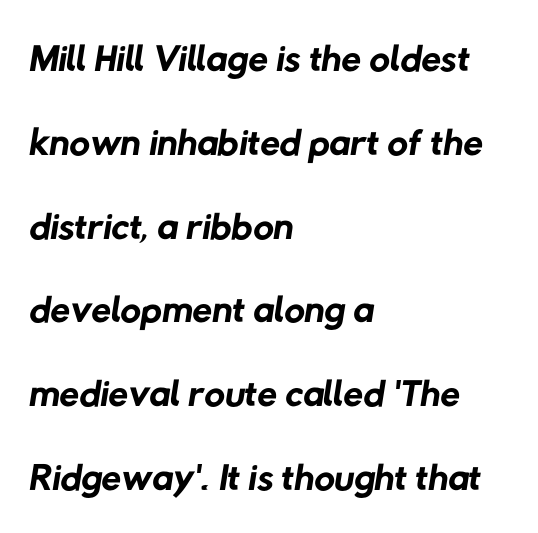
Q: Is the text bold? A: No.
Q: Is the typeface a serif or a sans-serif typeface? A: Sans-serif.
Q: Is the text underlined? A: No.
Q: How is the paragraph aligned? A: Left-aligned.
Q: Is the spacing between letters normal or unusually wide? A: Normal.
Q: Is the spacing between lines tight, normal or loose? A: Normal.
Q: Width (condensed, normal, or wide)? A: Normal.
Q: Stroke contrast? A: Low.
Q: x-height? A: Medium.
Q: Monospaced? A: No.
